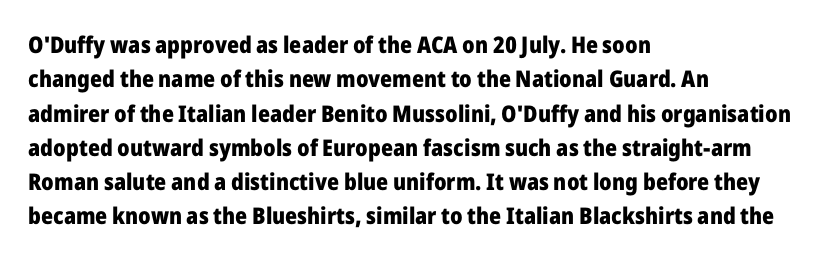
{"italic": "no", "bold": "yes", "underline": "no", "align": "left", "line_spacing": "normal", "line_spacing_ratio": 1.49, "letter_spacing": "normal", "letter_spacing_em": 0.0, "glyph_px": 23}
